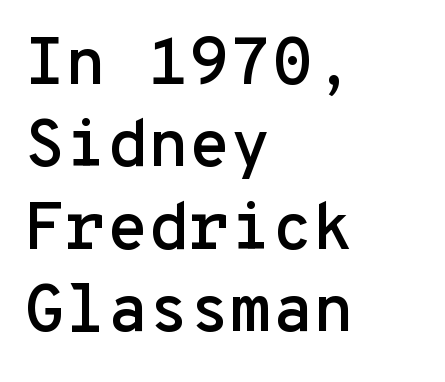
{"serif": "no", "italic": "no", "width": "normal", "stroke_contrast": "low", "x_height": "medium", "monospaced": "yes", "underline": "no", "align": "left", "line_spacing_ratio": 1.23, "letter_spacing": "normal", "letter_spacing_em": 0.0, "glyph_px": 67}
